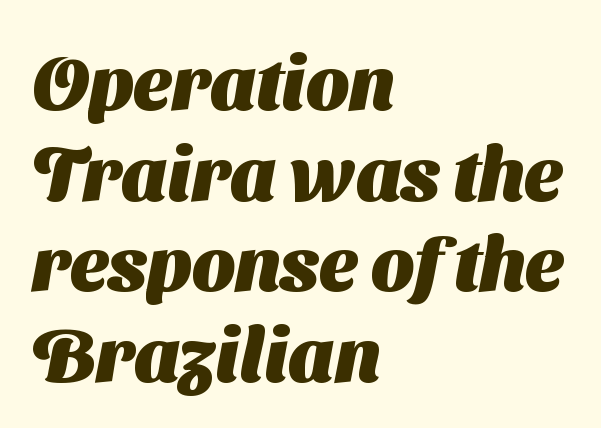
{"serif": "no", "bold": "yes", "weight": "heavy", "width": "normal", "stroke_contrast": "medium", "x_height": "medium", "monospaced": "no", "underline": "no", "align": "left", "line_spacing_ratio": 1.21, "letter_spacing": "normal", "letter_spacing_em": 0.0, "glyph_px": 75}
